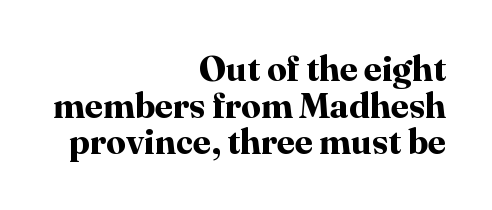
Q: Is the text bold? A: Yes.
Q: Is the text italic (slanted)? A: No, it is upright.
Q: Is the typeface a serif or a sans-serif typeface? A: Serif.
Q: Is the text underlined? A: No.
Q: How is the paragraph aligned? A: Right-aligned.
Q: Is the spacing between letters normal or unusually wide? A: Normal.
Q: Is the spacing between lines tight, normal or loose? A: Tight.
Q: Width (condensed, normal, or wide)? A: Normal.
Q: Stroke contrast? A: High.
Q: x-height? A: Medium.
Q: Monospaced? A: No.
